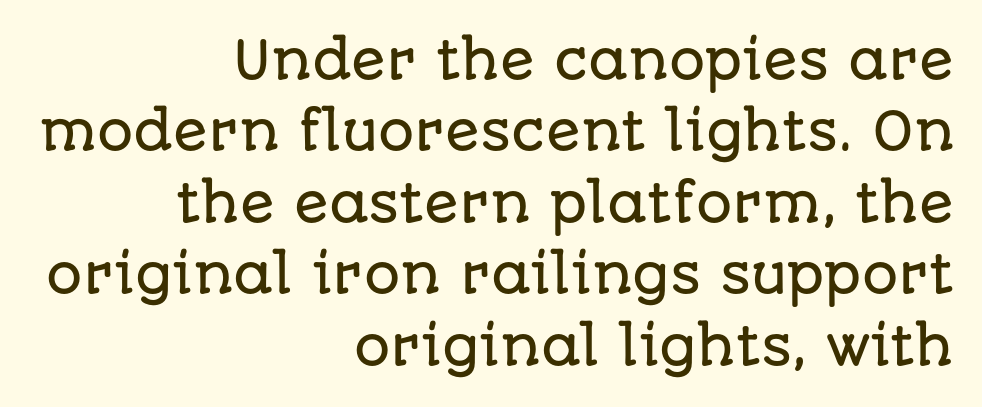
The image shows 51 px sans-serif type, upright; set right-aligned, normal line spacing (1.4x), normal letter spacing, not underlined; low stroke contrast and a large x-height.
